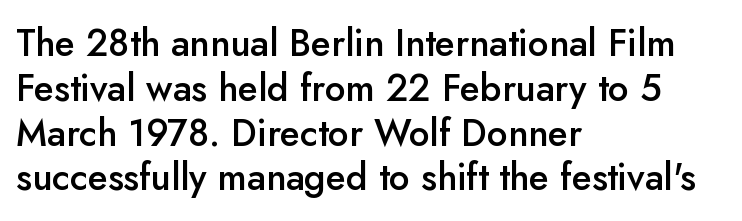
This is sans-serif lettering, the kind often seen on screens and signage. Looks like regular typesetting: each glyph gets only the width it needs. Posture: straight, roman, zero tilt. The sample has been set in demibold, a notch under bold.
